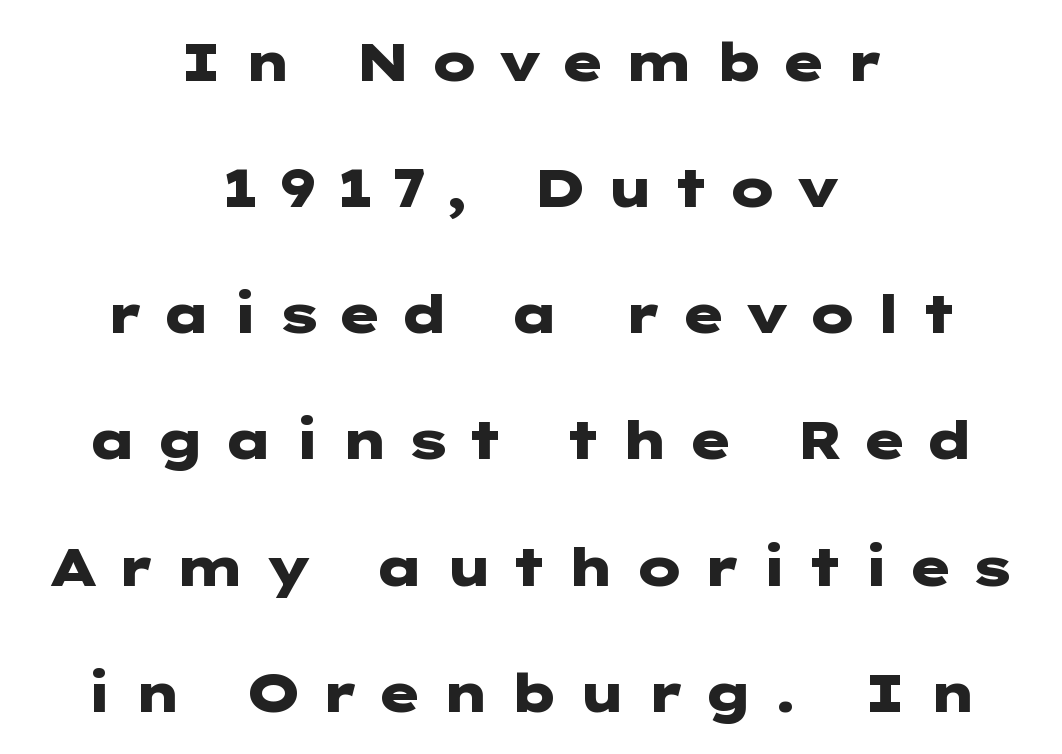
The image shows 53 px heavy, wide sans-serif type, upright; set centered, loose line spacing (2.38x), unusually wide letter spacing (+0.32 em), not underlined; low stroke contrast and a medium x-height.
